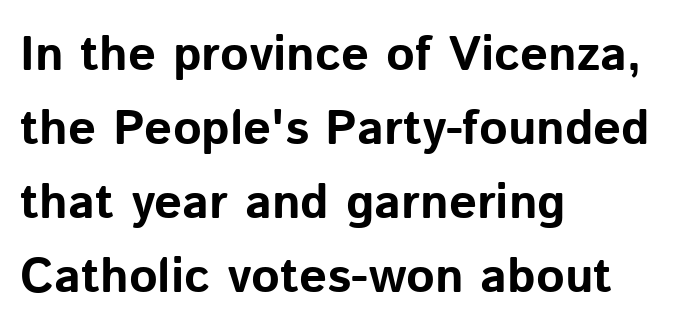
{"serif": "no", "italic": "no", "bold": "yes", "weight": "bold", "width": "normal", "stroke_contrast": "low", "x_height": "medium", "monospaced": "no", "underline": "no", "align": "left", "line_spacing": "normal", "line_spacing_ratio": 1.51, "letter_spacing": "normal", "letter_spacing_em": 0.0, "glyph_px": 49}
